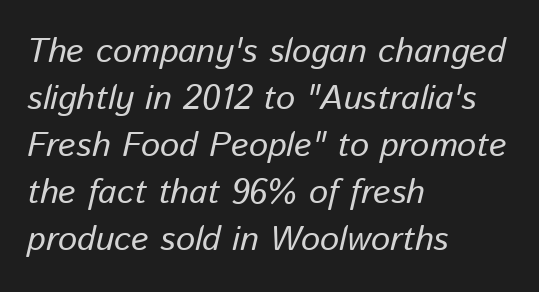
The image shows 34 px regular-weight type, italic (leaning right); set left-aligned, normal line spacing (1.38x), normal letter spacing, not underlined; low stroke contrast and a medium x-height.
